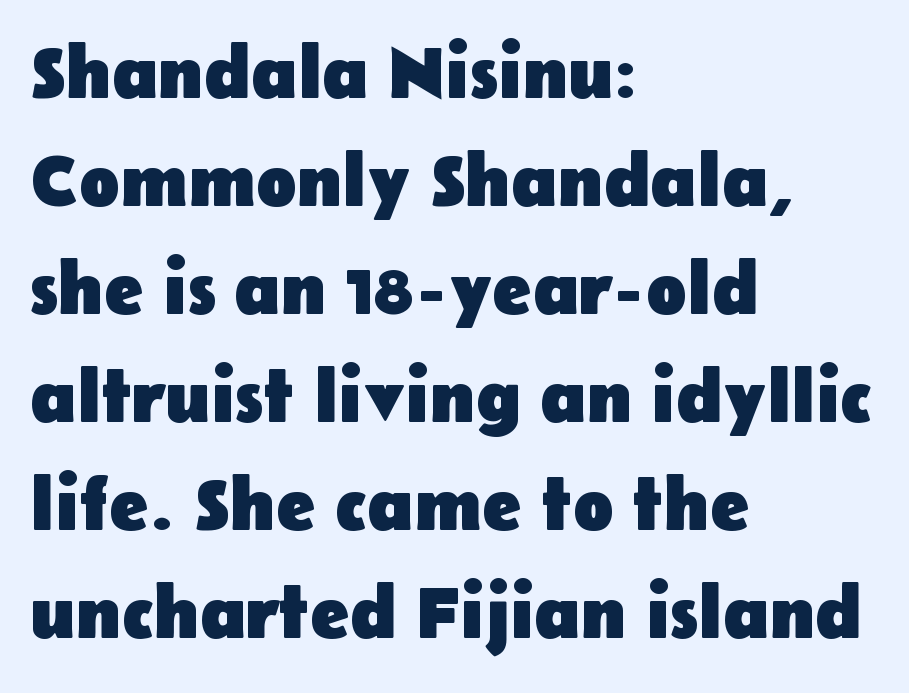
The rendering uses a moderate line-height, typical for paragraphs. Does extra space separate the letters? No, they use regular spacing. Characters remain perfectly vertical along every line. Quick note: underline off. Weight: bold. Spacing verdict: proportional, widths tailored to each character.
